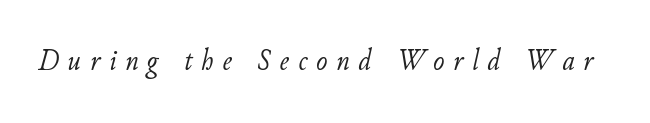
Q: Is the text bold? A: No.
Q: Is the text italic (slanted)? A: Yes, it leans right by about 11 degrees.
Q: Is the text underlined? A: No.
Q: Is the spacing between letters normal or unusually wide? A: Unusually wide.
Q: Width (condensed, normal, or wide)? A: Normal.
Q: Stroke contrast? A: Low.
Q: x-height? A: Small.
Q: Monospaced? A: No.
